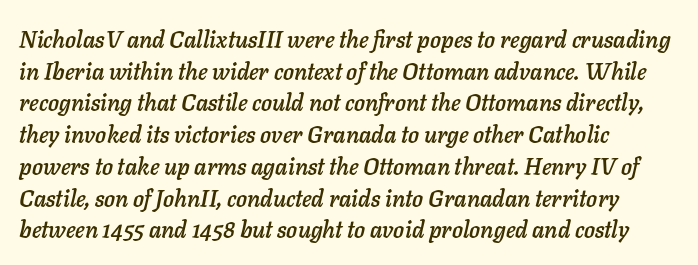
Q: Is the text italic (slanted)? A: Yes, it leans right by about 11 degrees.
Q: Is the text underlined? A: No.
Q: How is the paragraph aligned? A: Left-aligned.
Q: Is the spacing between letters normal or unusually wide? A: Normal.
Q: Is the spacing between lines tight, normal or loose? A: Normal.
